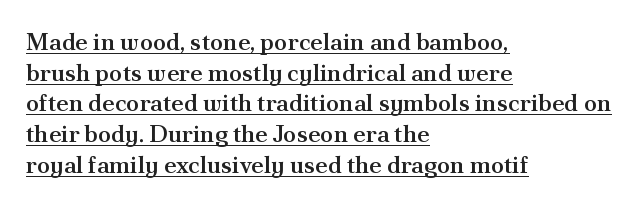
Q: Is the text bold? A: Semi-bold.
Q: Is the text italic (slanted)? A: No, it is upright.
Q: Is the text underlined? A: Yes.
Q: How is the paragraph aligned? A: Left-aligned.
Q: Is the spacing between letters normal or unusually wide? A: Normal.
Q: Is the spacing between lines tight, normal or loose? A: Normal.
